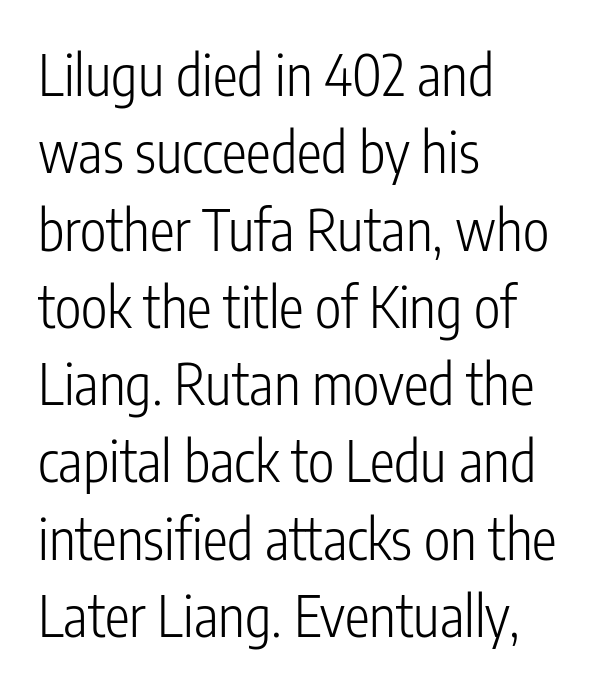
Q: Is the text bold? A: No.
Q: Is the text italic (slanted)? A: No, it is upright.
Q: Is the typeface a serif or a sans-serif typeface? A: Sans-serif.
Q: Is the text underlined? A: No.
Q: How is the paragraph aligned? A: Left-aligned.
Q: Is the spacing between letters normal or unusually wide? A: Normal.
Q: Is the spacing between lines tight, normal or loose? A: Normal.
Q: Width (condensed, normal, or wide)? A: Condensed.
Q: Stroke contrast? A: Low.
Q: x-height? A: Medium.
Q: Monospaced? A: No.
